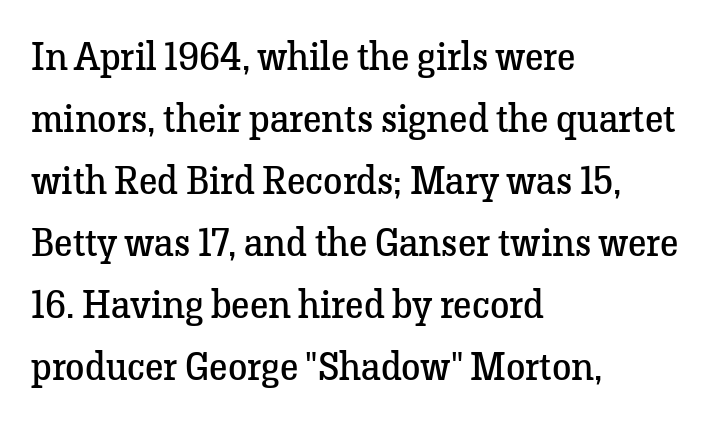
{"serif": "yes", "italic": "no", "bold": "no", "weight": "regular", "width": "normal", "stroke_contrast": "low", "x_height": "medium", "monospaced": "no", "underline": "no", "align": "left", "line_spacing": "normal", "line_spacing_ratio": 1.59, "letter_spacing": "normal", "letter_spacing_em": 0.0, "glyph_px": 39}
